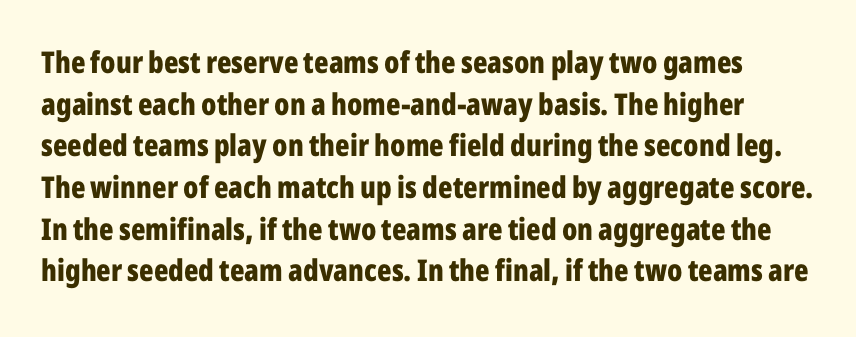
Q: Is the text bold? A: Yes.
Q: Is the text italic (slanted)? A: No, it is upright.
Q: Is the typeface a serif or a sans-serif typeface? A: Sans-serif.
Q: Is the text underlined? A: No.
Q: Is the spacing between letters normal or unusually wide? A: Normal.
Q: Is the spacing between lines tight, normal or loose? A: Normal.
Q: Width (condensed, normal, or wide)? A: Condensed.
Q: Stroke contrast? A: Low.
Q: x-height? A: Medium.
Q: Monospaced? A: No.
